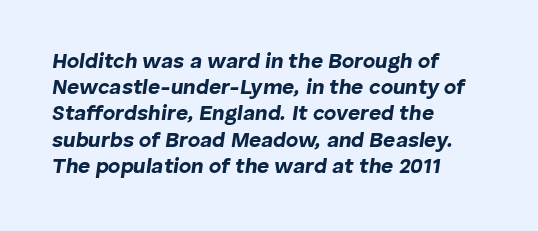
Q: Is the text bold? A: Yes.
Q: Is the text italic (slanted)? A: Yes, it leans right by about 8 degrees.
Q: Is the text underlined? A: No.
Q: How is the paragraph aligned? A: Left-aligned.
Q: Is the spacing between letters normal or unusually wide? A: Normal.
Q: Is the spacing between lines tight, normal or loose? A: Normal.
